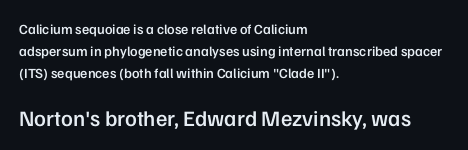
Q: Is the text bold? A: Semi-bold.
Q: Is the text italic (slanted)? A: No, it is upright.
Q: Is the text underlined? A: No.
Q: How is the paragraph aligned? A: Left-aligned.
Q: Is the spacing between letters normal or unusually wide? A: Normal.
Q: Is the spacing between lines tight, normal or loose? A: Normal.
Q: Which block of text is set in a larger size, the first (top) or the second (bottom)? A: The second (bottom) one.
